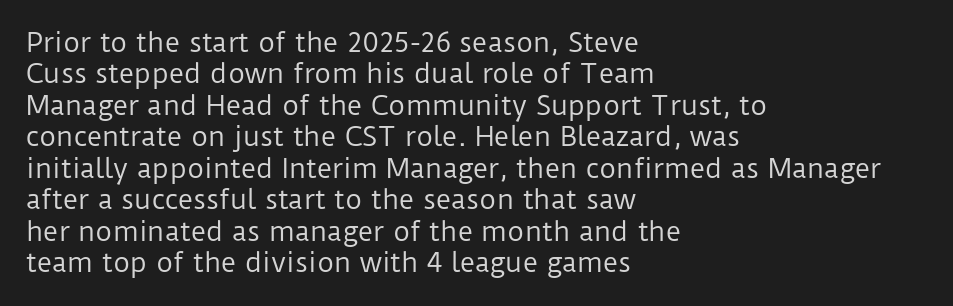
What stands out about the letter spacing? Nothing — it is the standard amount. The rendering anchors every line to the left-hand side. A light-to-regular cut is what we see here. Ordinary non-slanted type is in use.
